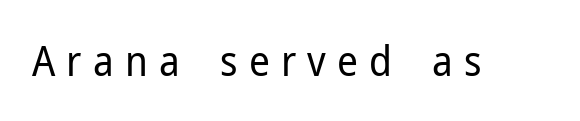
Spacing between characters has been opened up far beyond the box default. Stroke terminals: plain, sans-serif. Each letter keeps its own natural width here, so spacing adapts to shape. Weight class: somewhere from thin through regular. Type without underlining.
